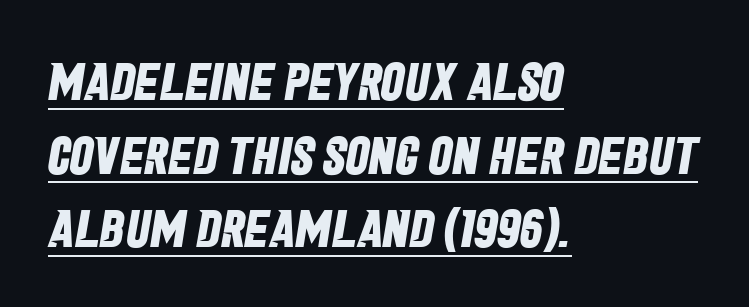
{"serif": "no", "bold": "yes", "weight": "bold", "width": "condensed", "stroke_contrast": "low", "x_height": "large", "monospaced": "no", "underline": "yes", "align": "left", "line_spacing": "normal", "line_spacing_ratio": 1.39, "letter_spacing": "normal", "letter_spacing_em": 0.0, "glyph_px": 53}
